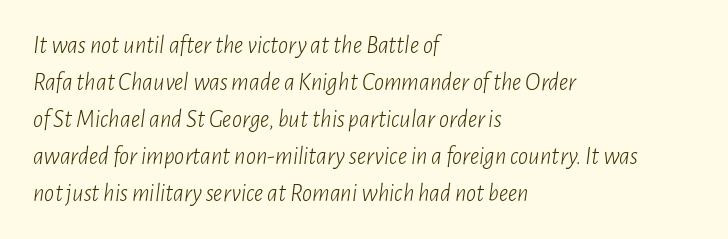
{"italic": "yes", "lean": "right", "slant_degrees": 7, "bold": "no", "underline": "no", "align": "left", "line_spacing": "normal", "line_spacing_ratio": 1.48, "letter_spacing": "normal", "letter_spacing_em": 0.0, "glyph_px": 25}
